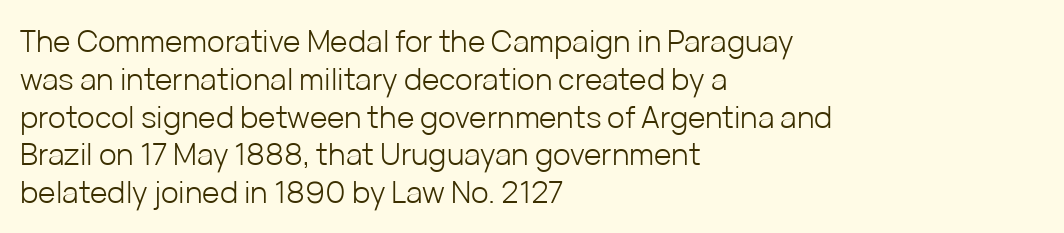
Q: Is the text bold? A: No.
Q: Is the text italic (slanted)? A: No, it is upright.
Q: Is the typeface a serif or a sans-serif typeface? A: Sans-serif.
Q: Is the text underlined? A: No.
Q: How is the paragraph aligned? A: Left-aligned.
Q: Is the spacing between letters normal or unusually wide? A: Normal.
Q: Is the spacing between lines tight, normal or loose? A: Normal.
Q: Width (condensed, normal, or wide)? A: Normal.
Q: Stroke contrast? A: Low.
Q: x-height? A: Medium.
Q: Monospaced? A: No.
